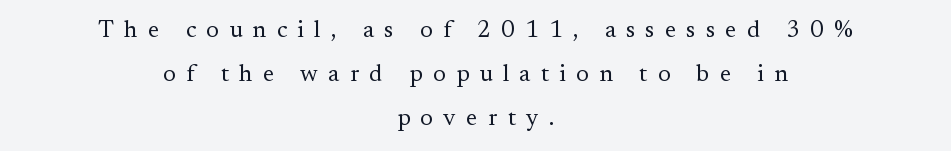
{"italic": "no", "bold": "no", "underline": "no", "align": "center", "line_spacing_ratio": 1.83, "letter_spacing": "wide", "letter_spacing_em": 0.43, "glyph_px": 24}
